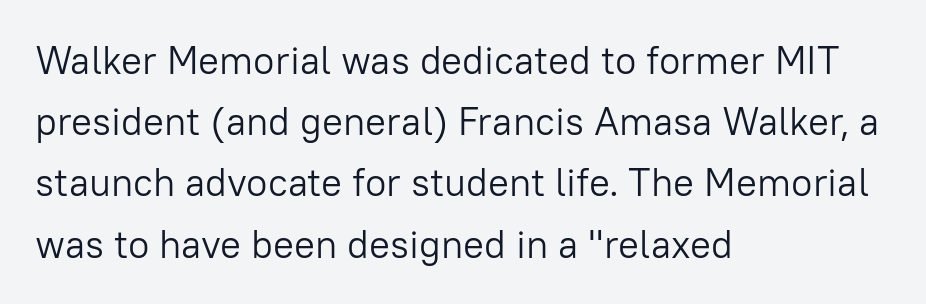
Reading down the column, the eye jumps a familiar distance to each next line. The typeface has the unassuming heft of standard copy or less. Bare-footed words on every line. These lines keep a tight, regular rhythm from letter to letter. You can tell it's not italic because the verticals are truly vertical. Line beginnings align vertically; line endings do not.
